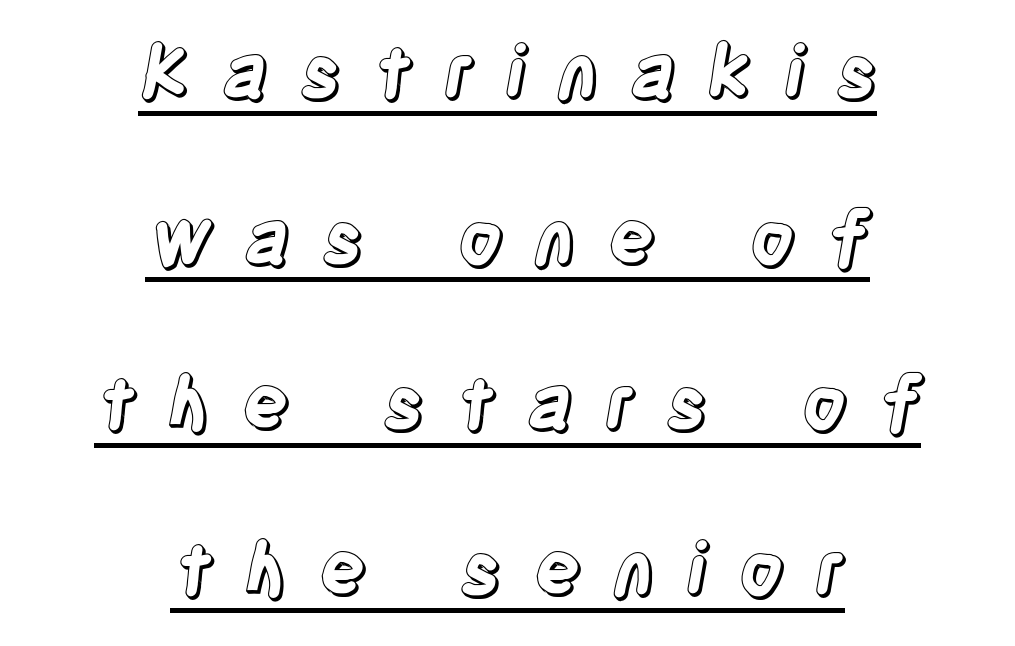
The image shows 73 px condensed type; set centered, loose line spacing (2.27x), unusually wide letter spacing (+0.4 em), underlined; a large x-height.
